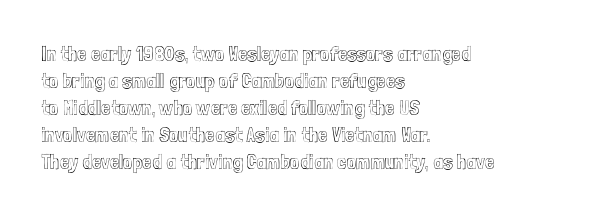
Q: Is the text italic (slanted)? A: No, it is upright.
Q: Is the text underlined? A: No.
Q: How is the paragraph aligned? A: Left-aligned.
Q: Is the spacing between letters normal or unusually wide? A: Normal.
Q: Is the spacing between lines tight, normal or loose? A: Normal.
